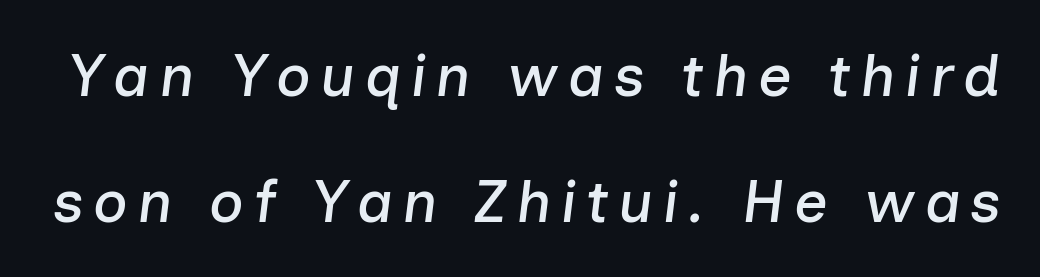
Here the designer chose a conventional face with non-uniform glyph widths. If you measured baseline to baseline, you'd find a long distance. An italicized treatment has been applied to the whole sample. The gap between lines stays unmarked.
